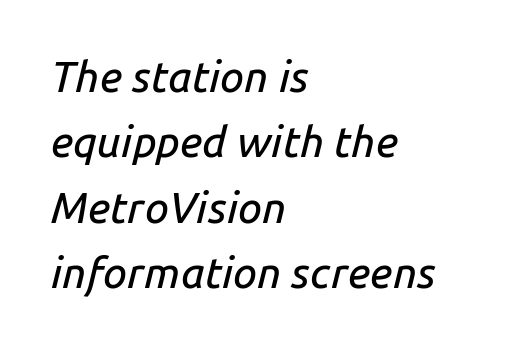
Q: Is the text italic (slanted)? A: Yes, it leans right by about 14 degrees.
Q: Is the text underlined? A: No.
Q: How is the paragraph aligned? A: Left-aligned.
Q: Is the spacing between letters normal or unusually wide? A: Normal.
Q: Is the spacing between lines tight, normal or loose? A: Normal.
Q: Width (condensed, normal, or wide)? A: Normal.
Q: Stroke contrast? A: Low.
Q: x-height? A: Medium.
Q: Monospaced? A: No.
